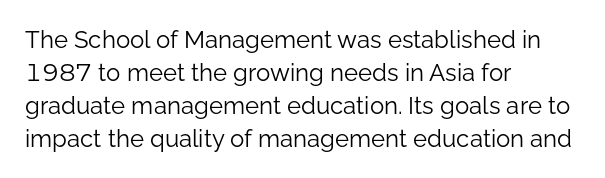
These lines stack with their left ends in a neat column. Letters rest on an invisible, unmarked baseline. The lines sit at an ordinary, default distance from one another. The type sits square on the baseline with zero lean. No letter is thick-stroked: the sample isn't bold. Default kerning and tracking; the words read as compact shapes.
